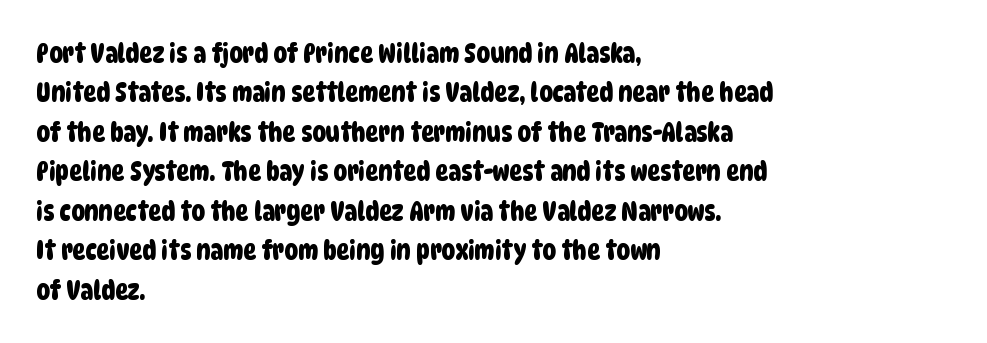
The rows are spaced the way most documents space them. The letters sit at their default tracking, neither squeezed nor spread. The paragraph shown leans on its left margin. The specimen omits any rule beneath the text block's lines.
